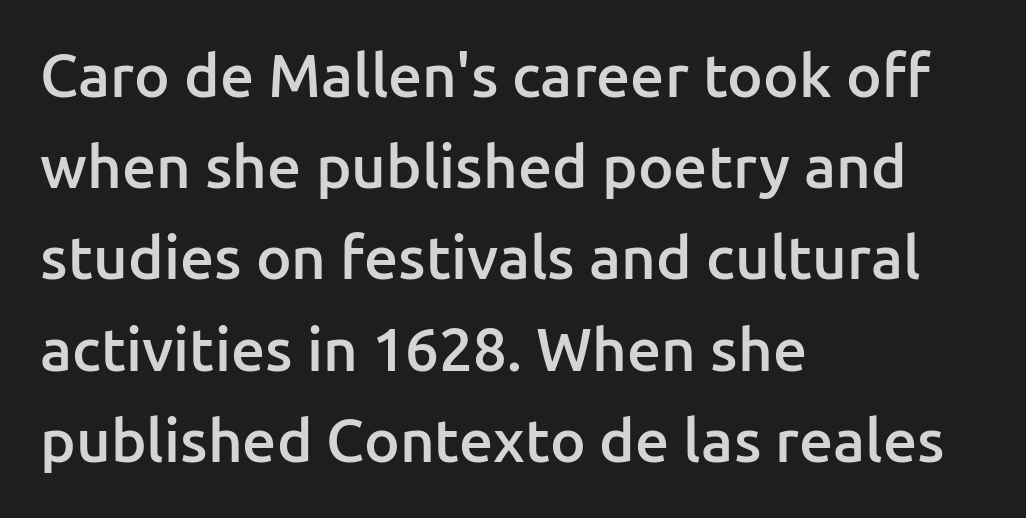
{"serif": "no", "italic": "no", "bold": "semi", "weight": "semibold", "width": "normal", "stroke_contrast": "low", "x_height": "medium", "monospaced": "no", "underline": "no", "align": "left", "line_spacing": "normal", "line_spacing_ratio": 1.52, "letter_spacing": "normal", "letter_spacing_em": 0.0, "glyph_px": 60}
